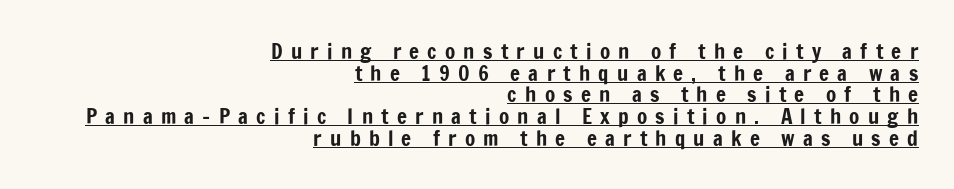
Is the block centered? No — it sits flush against the right margin. Honestly, the rows look squashed on top of each other. Style check: upright. Spacing between characters has been opened up far beyond the box default. This sample carries an underscore along the baseline area.
